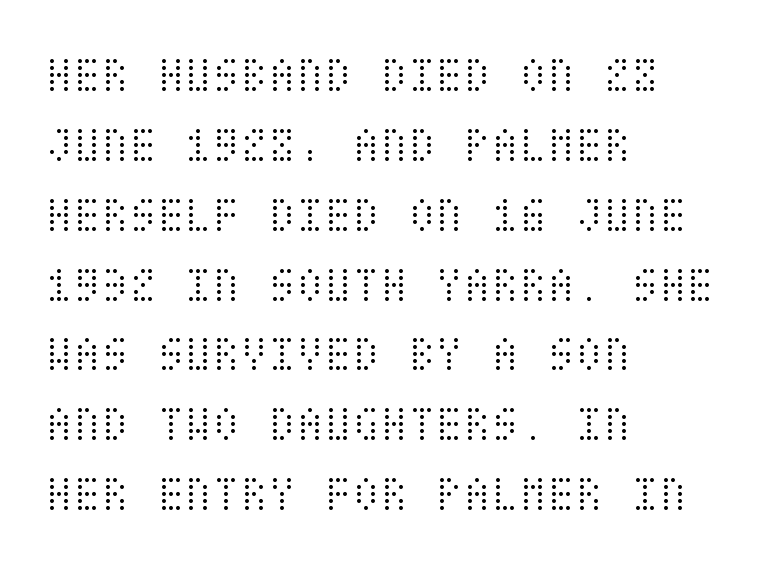
Unbolded letterforms with no extra heft. Between one letter and the next there's only the usual sliver of space. One-word summary of the alignment: left. A bare baseline throughout the passage.
